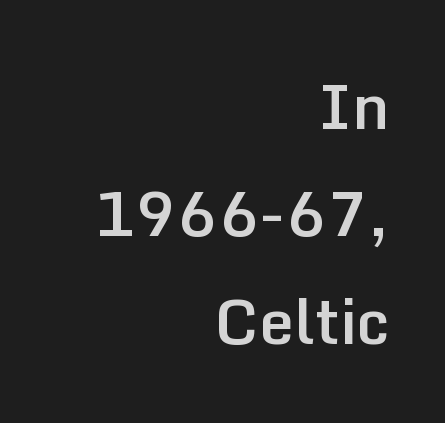
{"serif": "no", "italic": "no", "bold": "semi", "weight": "semibold", "width": "normal", "stroke_contrast": "low", "x_height": "medium", "monospaced": "no", "underline": "no", "align": "right", "line_spacing_ratio": 1.73, "letter_spacing": "normal", "letter_spacing_em": 0.0, "glyph_px": 62}
